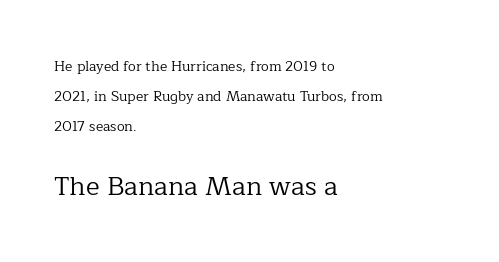
The image shows 26 px text type, upright; set left-aligned, loose line spacing (2.14x), normal letter spacing, not underlined; the second (bottom) block is 1.86x larger.
